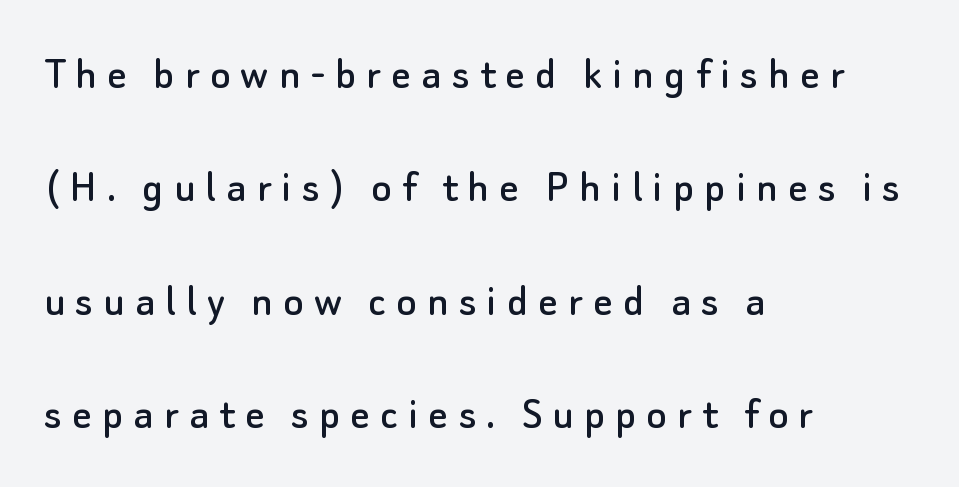
{"serif": "no", "italic": "no", "width": "normal", "stroke_contrast": "low", "x_height": "small", "monospaced": "no", "underline": "no", "align": "left", "line_spacing": "loose", "line_spacing_ratio": 2.36, "letter_spacing": "wide", "letter_spacing_em": 0.21, "glyph_px": 48}
